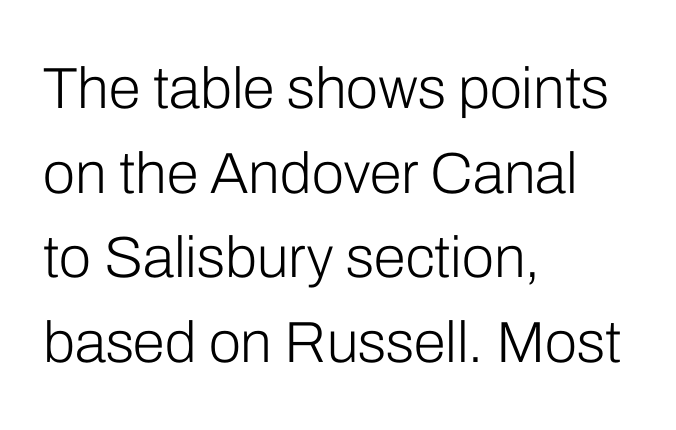
{"serif": "no", "italic": "no", "bold": "no", "weight": "light", "width": "normal", "stroke_contrast": "low", "x_height": "medium", "monospaced": "no", "underline": "no", "align": "left", "line_spacing": "normal", "line_spacing_ratio": 1.46, "letter_spacing": "normal", "letter_spacing_em": 0.0, "glyph_px": 58}
